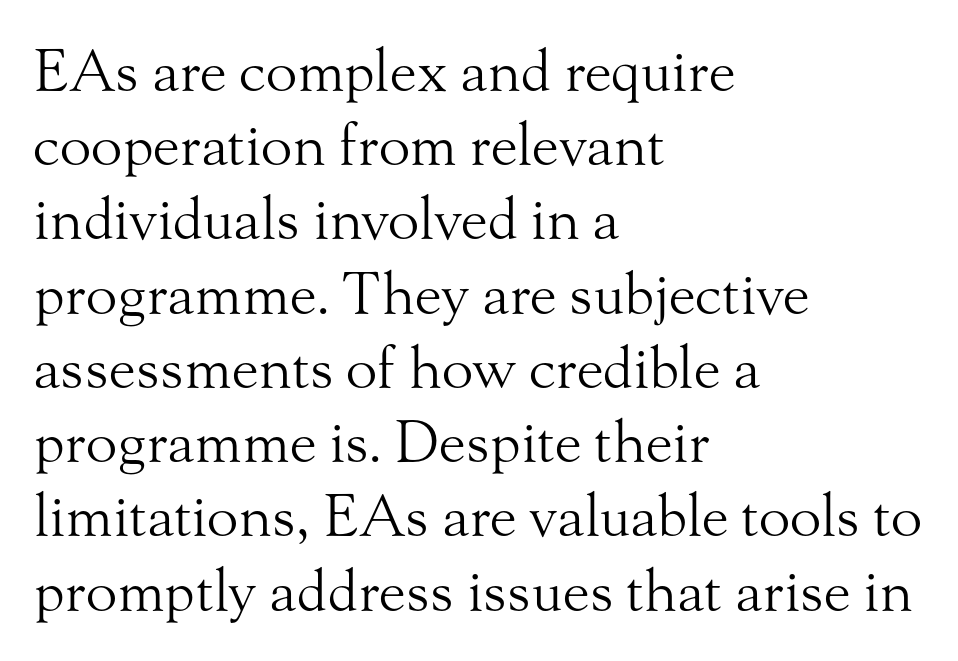
The image shows 58 px light serif type, upright; set left-aligned, normal line spacing (1.28x), normal letter spacing, not underlined; medium stroke contrast and a small x-height.
